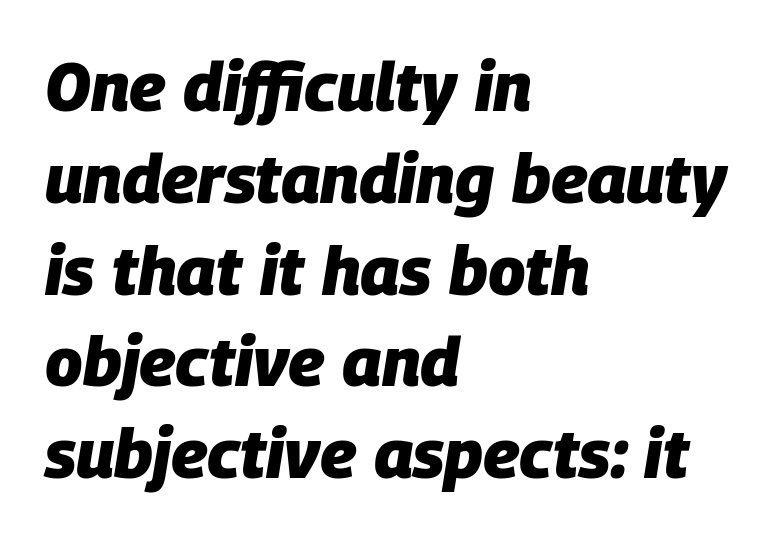
{"italic": "yes", "lean": "right", "slant_degrees": 9, "bold": "yes", "weight": "heavy", "width": "normal", "stroke_contrast": "low", "x_height": "large", "monospaced": "no", "underline": "no", "align": "left", "line_spacing": "normal", "line_spacing_ratio": 1.35, "letter_spacing": "normal", "letter_spacing_em": 0.0, "glyph_px": 68}
